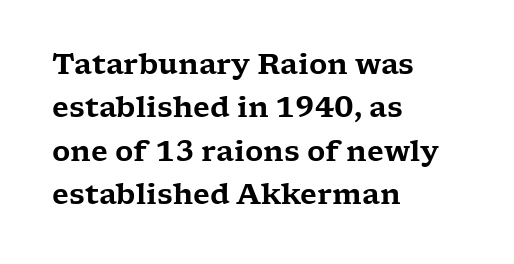
Q: Is the text italic (slanted)? A: No, it is upright.
Q: Is the typeface a serif or a sans-serif typeface? A: Serif.
Q: Is the text underlined? A: No.
Q: How is the paragraph aligned? A: Left-aligned.
Q: Is the spacing between letters normal or unusually wide? A: Normal.
Q: Is the spacing between lines tight, normal or loose? A: Normal.
Q: Width (condensed, normal, or wide)? A: Wide.
Q: Stroke contrast? A: Low.
Q: x-height? A: Medium.
Q: Monospaced? A: No.
